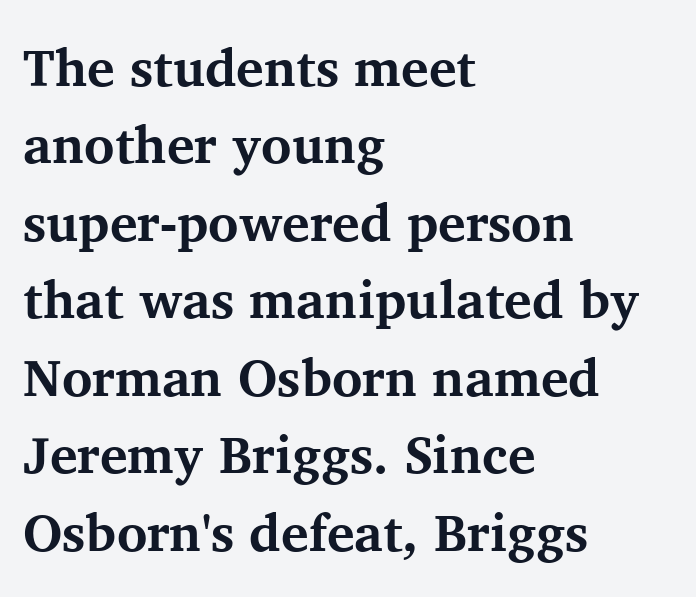
{"serif": "yes", "italic": "no", "bold": "yes", "weight": "bold", "width": "normal", "stroke_contrast": "medium", "x_height": "medium", "monospaced": "no", "underline": "no", "align": "left", "line_spacing": "normal", "line_spacing_ratio": 1.49, "letter_spacing": "normal", "letter_spacing_em": 0.0, "glyph_px": 52}
